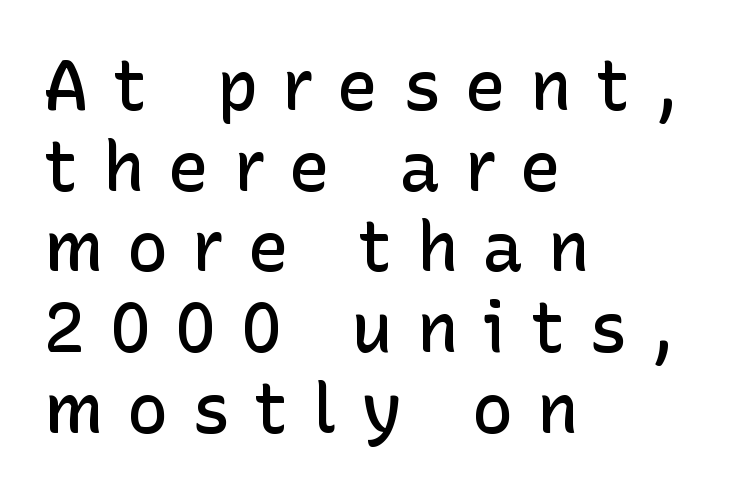
{"serif": "no", "italic": "no", "bold": "semi", "weight": "semibold", "width": "normal", "stroke_contrast": "low", "x_height": "medium", "monospaced": "no", "underline": "no", "align": "left", "line_spacing_ratio": 1.17, "letter_spacing": "wide", "letter_spacing_em": 0.35, "glyph_px": 69}
